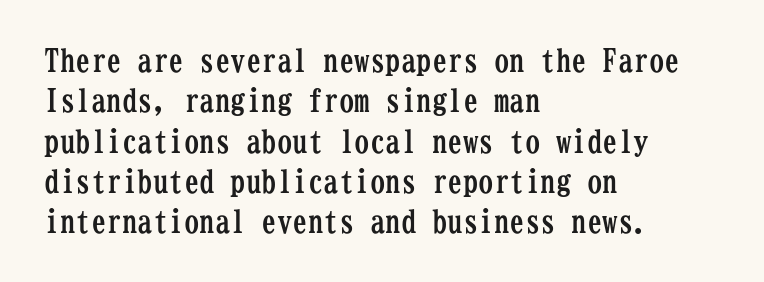
The image shows 31 px semibold, condensed serif type, upright, monospaced; set left-aligned, normal line spacing (1.3x), normal letter spacing, not underlined; low stroke contrast and a medium x-height.
